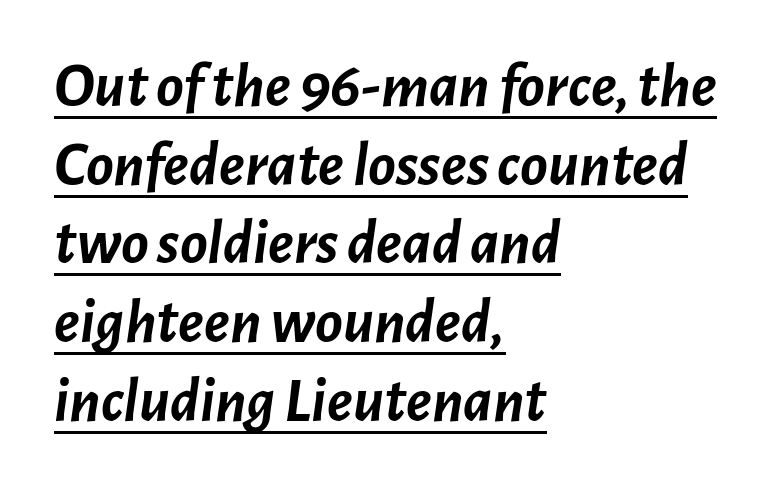
Q: Is the text bold? A: Yes.
Q: Is the text italic (slanted)? A: Yes, it leans right by about 7 degrees.
Q: Is the text underlined? A: Yes.
Q: How is the paragraph aligned? A: Left-aligned.
Q: Is the spacing between letters normal or unusually wide? A: Normal.
Q: Width (condensed, normal, or wide)? A: Normal.
Q: Stroke contrast? A: Low.
Q: x-height? A: Medium.
Q: Monospaced? A: No.
